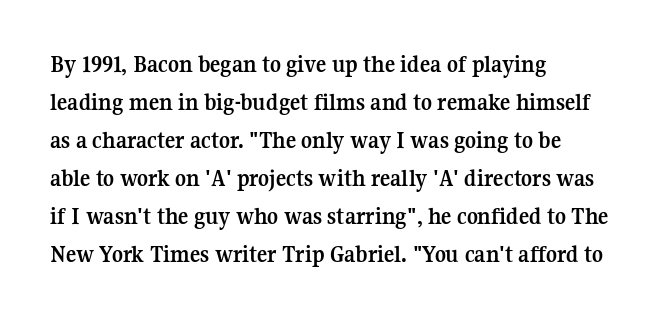
{"italic": "no", "bold": "yes", "underline": "no", "align": "left", "line_spacing": "normal", "line_spacing_ratio": 1.58, "letter_spacing": "normal", "letter_spacing_em": 0.0, "glyph_px": 24}
